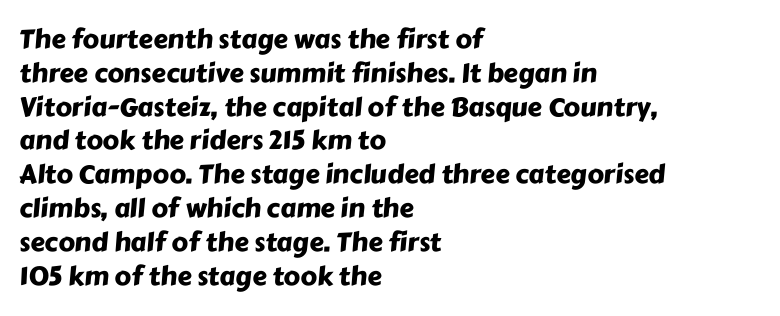
{"underline": "no", "align": "left", "line_spacing": "normal", "line_spacing_ratio": 1.3, "letter_spacing": "normal", "letter_spacing_em": 0.0, "glyph_px": 26}
